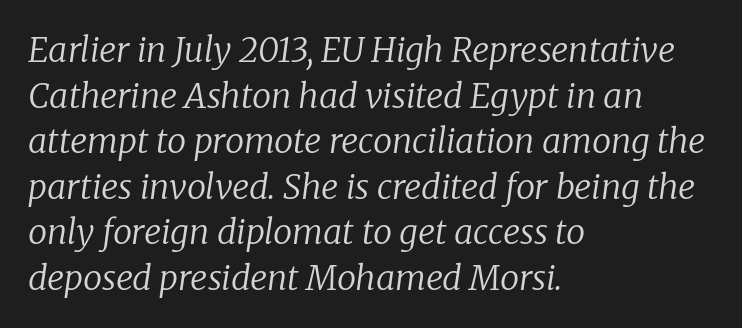
The image shows 34 px regular-weight serif type, italic (leaning right); set left-aligned, normal line spacing (1.34x), normal letter spacing, not underlined; low stroke contrast and a medium x-height.
